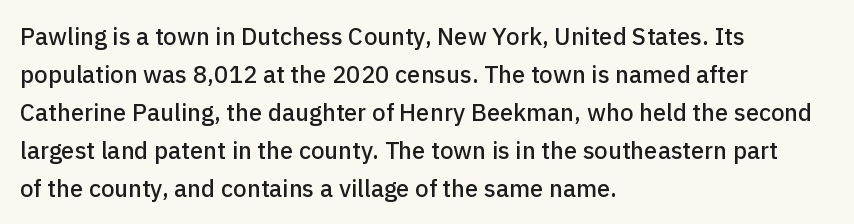
{"italic": "no", "underline": "no", "align": "left", "line_spacing": "normal", "line_spacing_ratio": 1.58, "letter_spacing": "normal", "letter_spacing_em": 0.0, "glyph_px": 24}
